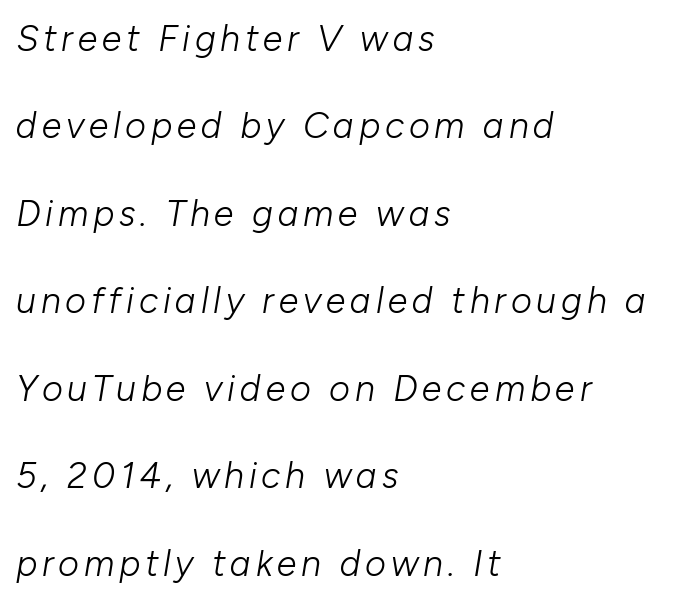
{"italic": "yes", "lean": "right", "slant_degrees": 10, "bold": "no", "weight": "light", "width": "normal", "stroke_contrast": "low", "x_height": "medium", "monospaced": "no", "underline": "no", "align": "left", "line_spacing": "loose", "line_spacing_ratio": 2.43, "glyph_px": 36}
